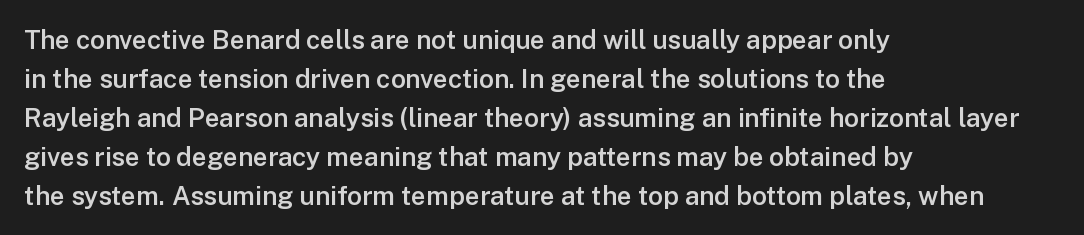
Q: Is the text bold? A: Semi-bold.
Q: Is the text italic (slanted)? A: No, it is upright.
Q: Is the text underlined? A: No.
Q: How is the paragraph aligned? A: Left-aligned.
Q: Is the spacing between letters normal or unusually wide? A: Normal.
Q: Is the spacing between lines tight, normal or loose? A: Normal.
